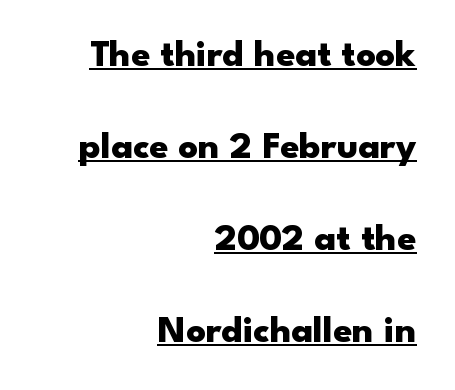
The image shows 38 px heavy, wide sans-serif type, upright; set right-aligned, loose line spacing (2.42x), normal letter spacing, underlined; low stroke contrast and a small x-height.
